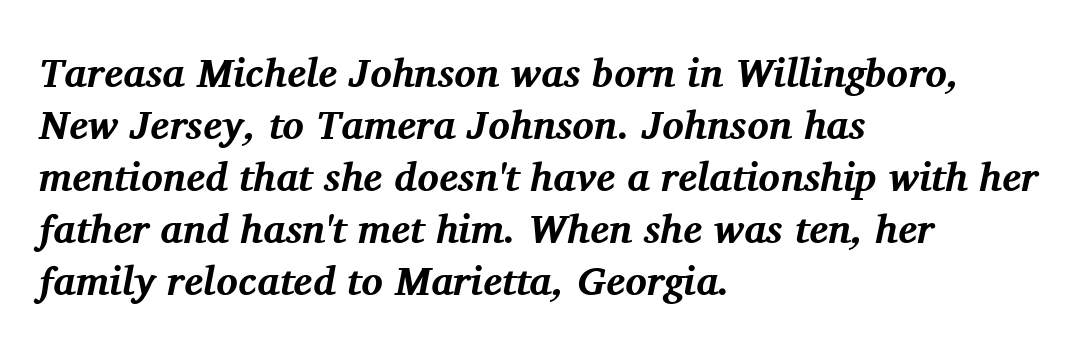
The image shows 40 px bold serif type, italic (leaning right); set left-aligned, normal line spacing (1.3x), normal letter spacing, not underlined; medium stroke contrast and a medium x-height.
